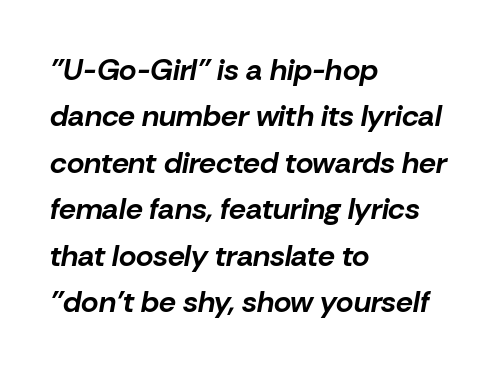
{"italic": "yes", "lean": "right", "slant_degrees": 10, "bold": "yes", "weight": "bold", "width": "normal", "stroke_contrast": "low", "x_height": "medium", "monospaced": "no", "underline": "no", "align": "left", "line_spacing": "normal", "line_spacing_ratio": 1.55, "letter_spacing": "normal", "letter_spacing_em": 0.0, "glyph_px": 30}
